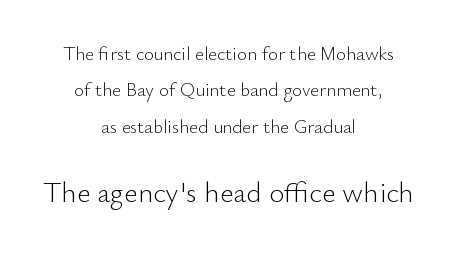
{"serif": "no", "italic": "no", "bold": "no", "weight": "light", "width": "normal", "stroke_contrast": "low", "x_height": "small", "monospaced": "no", "underline": "no", "align": "center", "line_spacing": "loose", "line_spacing_ratio": 1.92, "letter_spacing": "normal", "letter_spacing_em": 0.0, "larger_block": "second", "size_ratio": 1.53, "glyph_px": 29}
